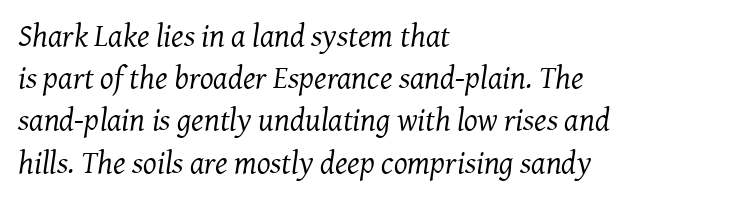
Q: Is the text bold? A: No.
Q: Is the text italic (slanted)? A: Yes, it leans right by about 7 degrees.
Q: Is the typeface a serif or a sans-serif typeface? A: Serif.
Q: Is the text underlined? A: No.
Q: How is the paragraph aligned? A: Left-aligned.
Q: Is the spacing between letters normal or unusually wide? A: Normal.
Q: Is the spacing between lines tight, normal or loose? A: Normal.
Q: Width (condensed, normal, or wide)? A: Normal.
Q: Stroke contrast? A: Medium.
Q: x-height? A: Medium.
Q: Monospaced? A: No.
